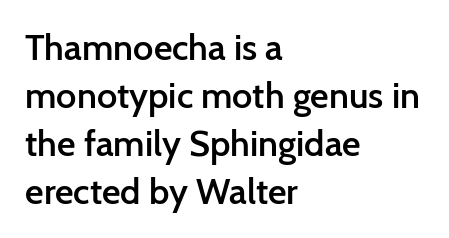
{"serif": "no", "italic": "no", "bold": "semi", "weight": "semibold", "width": "normal", "stroke_contrast": "low", "x_height": "medium", "monospaced": "no", "underline": "no", "align": "left", "line_spacing": "normal", "line_spacing_ratio": 1.33, "letter_spacing": "normal", "letter_spacing_em": 0.0, "glyph_px": 36}
